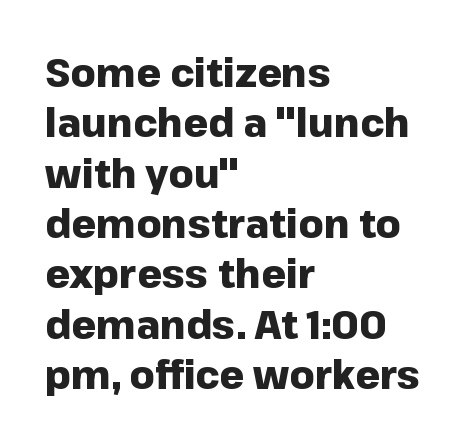
Q: Is the text bold? A: Yes.
Q: Is the text italic (slanted)? A: No, it is upright.
Q: Is the typeface a serif or a sans-serif typeface? A: Sans-serif.
Q: Is the text underlined? A: No.
Q: How is the paragraph aligned? A: Left-aligned.
Q: Is the spacing between letters normal or unusually wide? A: Normal.
Q: Is the spacing between lines tight, normal or loose? A: Normal.
Q: Width (condensed, normal, or wide)? A: Normal.
Q: Stroke contrast? A: Low.
Q: x-height? A: Medium.
Q: Monospaced? A: No.
